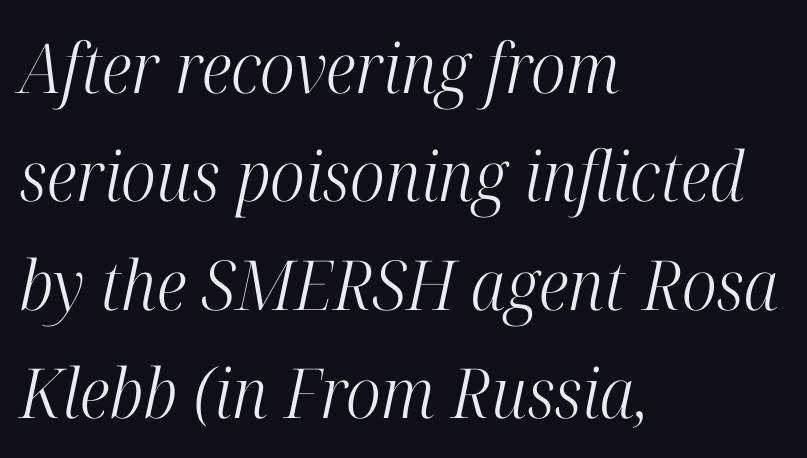
The image shows 69 px light, condensed serif type, italic (leaning right); set left-aligned, normal line spacing (1.57x), normal letter spacing, not underlined; high stroke contrast and a medium x-height.
